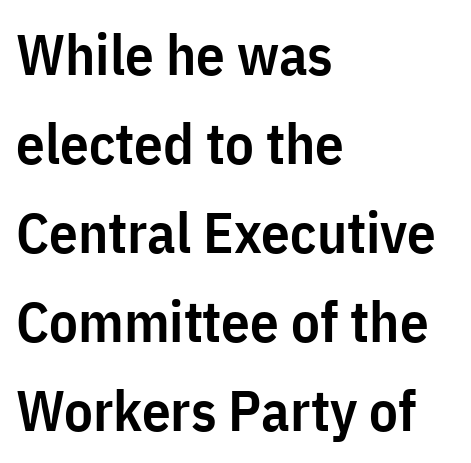
Q: Is the text bold? A: Semi-bold.
Q: Is the text italic (slanted)? A: No, it is upright.
Q: Is the typeface a serif or a sans-serif typeface? A: Sans-serif.
Q: Is the text underlined? A: No.
Q: How is the paragraph aligned? A: Left-aligned.
Q: Is the spacing between letters normal or unusually wide? A: Normal.
Q: Is the spacing between lines tight, normal or loose? A: Normal.
Q: Width (condensed, normal, or wide)? A: Condensed.
Q: Stroke contrast? A: Low.
Q: x-height? A: Medium.
Q: Monospaced? A: No.
